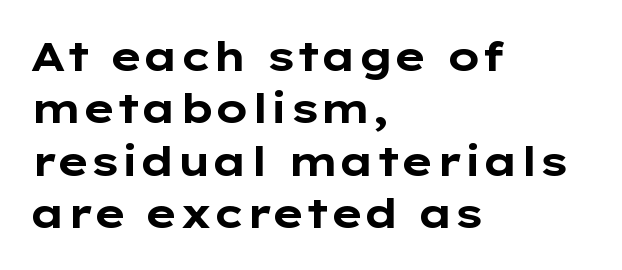
Unmarked baselines from the first word to the last. The typesetting leans heavy: a genuine bold. Horizontal bands of white between lines are of average thickness. Note the varied advance widths — an 'i' is clearly narrower than an 'm'. To sum up the face: it is a sans, with no serifs.
